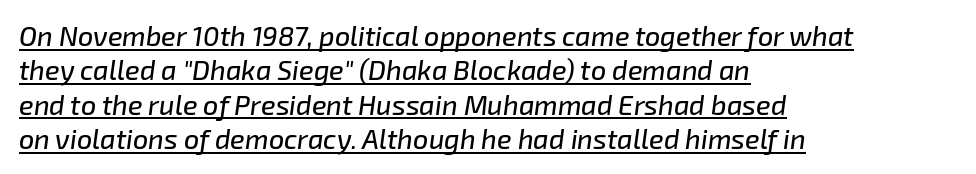
{"italic": "yes", "lean": "right", "slant_degrees": 8, "underline": "yes", "align": "left", "line_spacing": "normal", "line_spacing_ratio": 1.27, "letter_spacing": "normal", "letter_spacing_em": 0.0, "glyph_px": 27}
